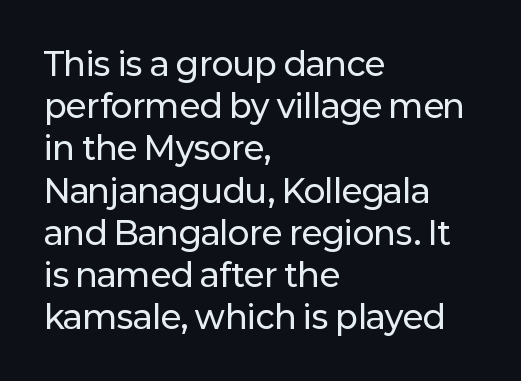
Each line starts at the same left margin while the right side varies. Ascenders rise straight up at ninety degrees. Each word holds together tightly as a unit, with standard inter-letter gaps. Quick note: interline space is typical.
